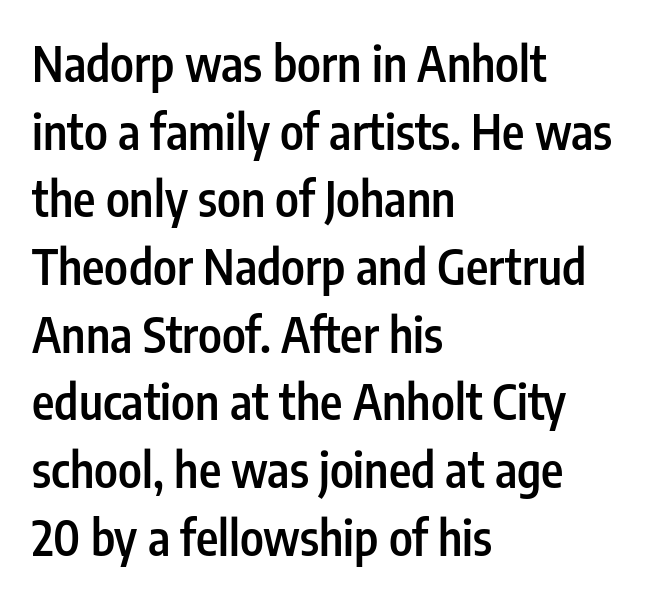
Regarding serifs, this sample does without them. The leading is moderate, giving the passage an even texture. Is this a fixed-width face? No — the glyphs have proportional, varying widths. Plain, unruled lines of type. This is the regular roman posture of the typeface.
